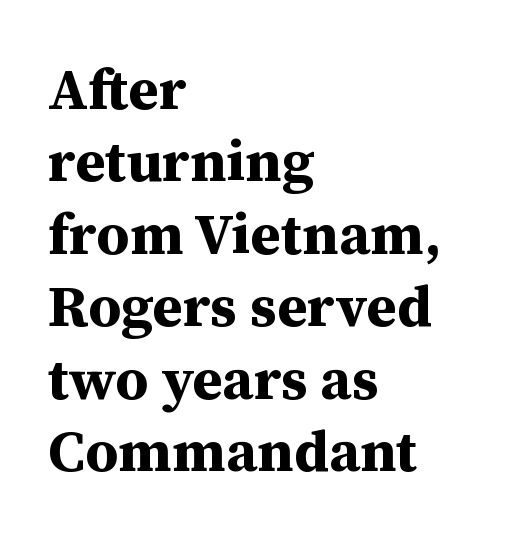
Q: Is the text bold? A: Yes.
Q: Is the text italic (slanted)? A: No, it is upright.
Q: Is the typeface a serif or a sans-serif typeface? A: Serif.
Q: Is the text underlined? A: No.
Q: How is the paragraph aligned? A: Left-aligned.
Q: Is the spacing between letters normal or unusually wide? A: Normal.
Q: Is the spacing between lines tight, normal or loose? A: Normal.
Q: Width (condensed, normal, or wide)? A: Normal.
Q: Stroke contrast? A: Medium.
Q: x-height? A: Medium.
Q: Monospaced? A: No.
